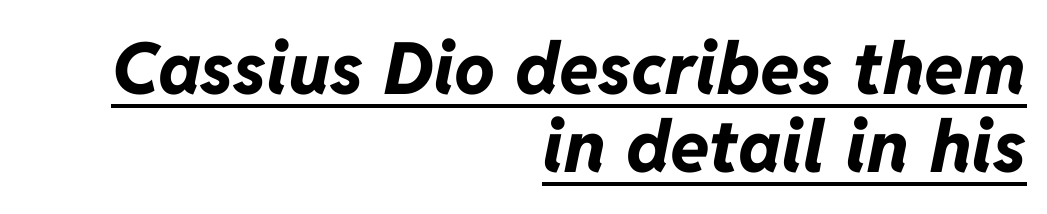
{"italic": "yes", "lean": "right", "slant_degrees": 11, "bold": "yes", "weight": "bold", "width": "normal", "stroke_contrast": "low", "x_height": "medium", "monospaced": "no", "underline": "yes", "align": "right", "line_spacing": "tight", "line_spacing_ratio": 1.08, "letter_spacing": "normal", "letter_spacing_em": 0.0, "glyph_px": 72}
